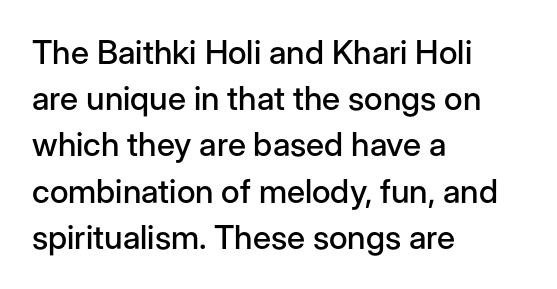
{"serif": "no", "italic": "no", "width": "normal", "stroke_contrast": "low", "x_height": "medium", "monospaced": "no", "underline": "no", "align": "left", "line_spacing": "normal", "line_spacing_ratio": 1.4, "letter_spacing": "normal", "letter_spacing_em": 0.0, "glyph_px": 33}
